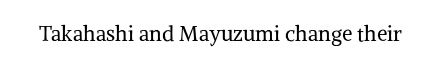
Q: Is the text bold? A: No.
Q: Is the text italic (slanted)? A: No, it is upright.
Q: Is the text underlined? A: No.
Q: Is the spacing between letters normal or unusually wide? A: Normal.
